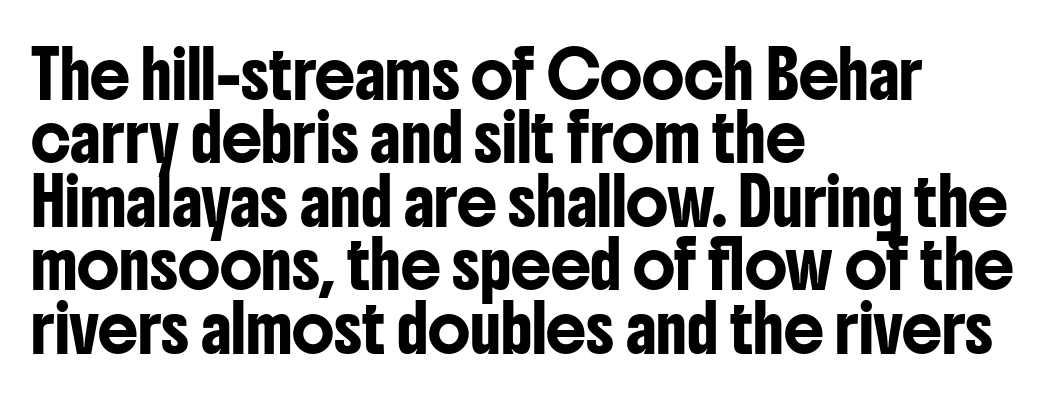
{"serif": "no", "italic": "no", "width": "condensed", "stroke_contrast": "low", "x_height": "medium", "monospaced": "no", "underline": "no", "align": "left", "line_spacing": "normal", "line_spacing_ratio": 1.41, "letter_spacing": "normal", "letter_spacing_em": 0.0, "glyph_px": 45}
